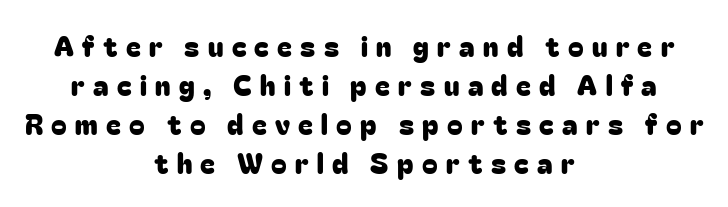
{"serif": "no", "italic": "no", "width": "normal", "stroke_contrast": "low", "x_height": "medium", "monospaced": "no", "underline": "no", "align": "center", "line_spacing": "normal", "line_spacing_ratio": 1.39, "letter_spacing": "wide", "letter_spacing_em": 0.3, "glyph_px": 28}
